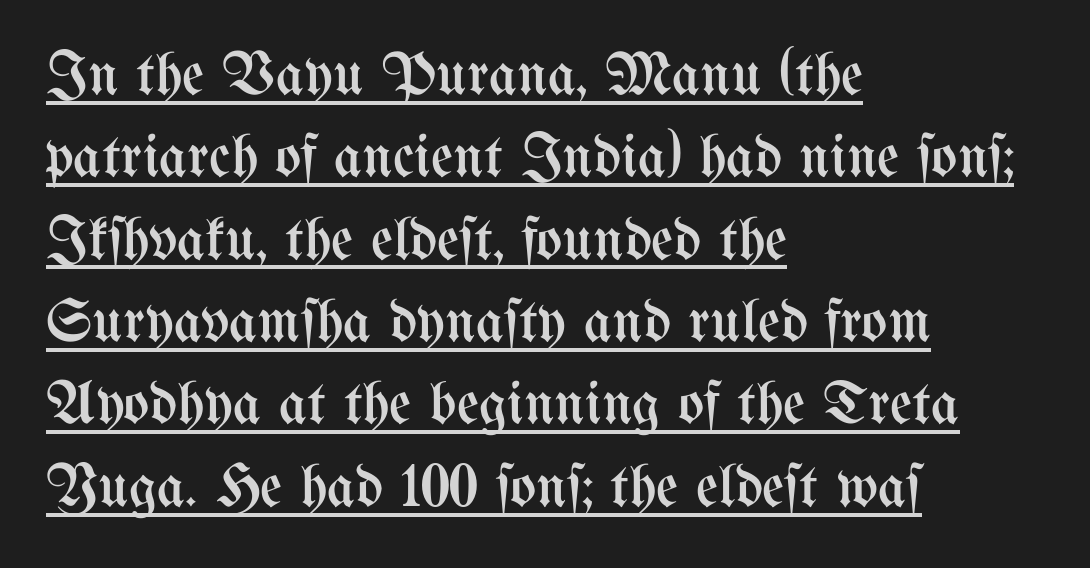
Q: Is the text bold? A: No.
Q: Is the text italic (slanted)? A: No, it is upright.
Q: Is the text underlined? A: Yes.
Q: How is the paragraph aligned? A: Left-aligned.
Q: Is the spacing between letters normal or unusually wide? A: Normal.
Q: Is the spacing between lines tight, normal or loose? A: Normal.
Q: Width (condensed, normal, or wide)? A: Condensed.
Q: Stroke contrast? A: Medium.
Q: x-height? A: Medium.
Q: Monospaced? A: No.
